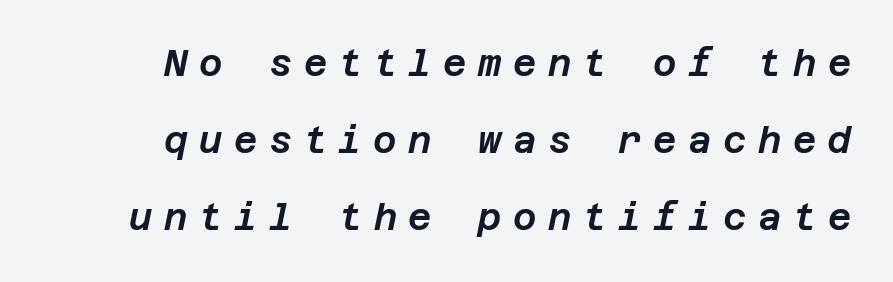
{"italic": "yes", "lean": "right", "slant_degrees": 12, "width": "normal", "stroke_contrast": "low", "x_height": "large", "underline": "no", "align": "right", "line_spacing": "loose", "line_spacing_ratio": 2.14, "letter_spacing": "wide", "letter_spacing_em": 0.32, "glyph_px": 36}
